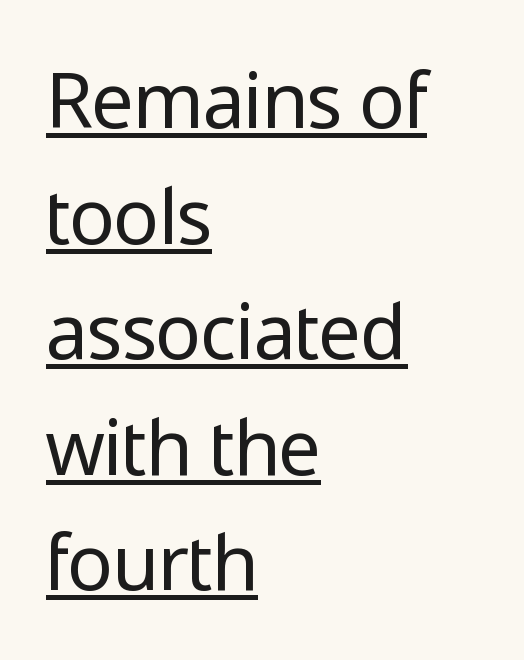
Q: Is the text bold? A: No.
Q: Is the text italic (slanted)? A: No, it is upright.
Q: Is the typeface a serif or a sans-serif typeface? A: Sans-serif.
Q: Is the text underlined? A: Yes.
Q: How is the paragraph aligned? A: Left-aligned.
Q: Is the spacing between letters normal or unusually wide? A: Normal.
Q: Is the spacing between lines tight, normal or loose? A: Normal.
Q: Width (condensed, normal, or wide)? A: Normal.
Q: Stroke contrast? A: Low.
Q: x-height? A: Medium.
Q: Monospaced? A: No.
